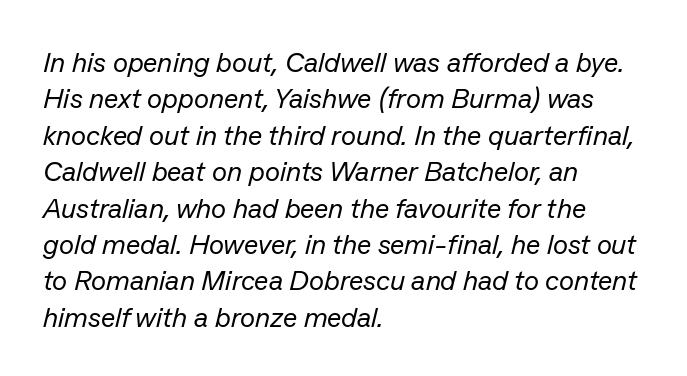
The axis of the letterforms is tilted away from vertical. Words float on clear page, feet unadorned. The typesetter chose a ragged-right arrangement here. This reads as an unemphasized weight, regular at the heaviest.
